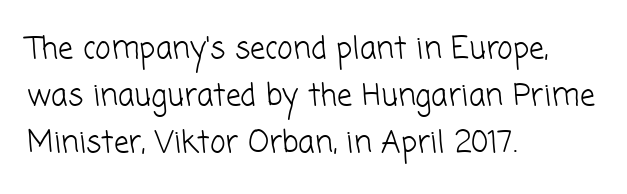
Q: Is the text bold? A: No.
Q: Is the typeface a serif or a sans-serif typeface? A: Sans-serif.
Q: Is the text underlined? A: No.
Q: How is the paragraph aligned? A: Left-aligned.
Q: Is the spacing between letters normal or unusually wide? A: Normal.
Q: Is the spacing between lines tight, normal or loose? A: Normal.
Q: Width (condensed, normal, or wide)? A: Normal.
Q: Stroke contrast? A: Low.
Q: x-height? A: Medium.
Q: Monospaced? A: No.
